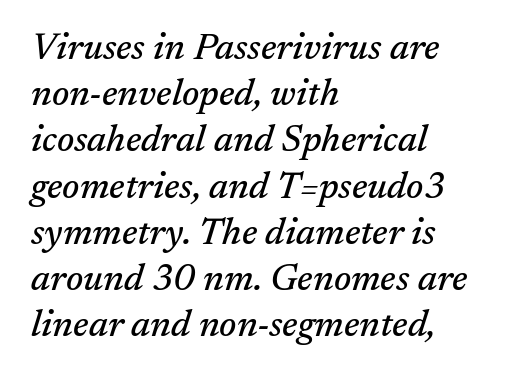
Q: Is the text italic (slanted)? A: Yes, it leans right by about 17 degrees.
Q: Is the typeface a serif or a sans-serif typeface? A: Serif.
Q: Is the text underlined? A: No.
Q: How is the paragraph aligned? A: Left-aligned.
Q: Is the spacing between letters normal or unusually wide? A: Normal.
Q: Is the spacing between lines tight, normal or loose? A: Normal.
Q: Width (condensed, normal, or wide)? A: Normal.
Q: Stroke contrast? A: Medium.
Q: x-height? A: Medium.
Q: Monospaced? A: No.
